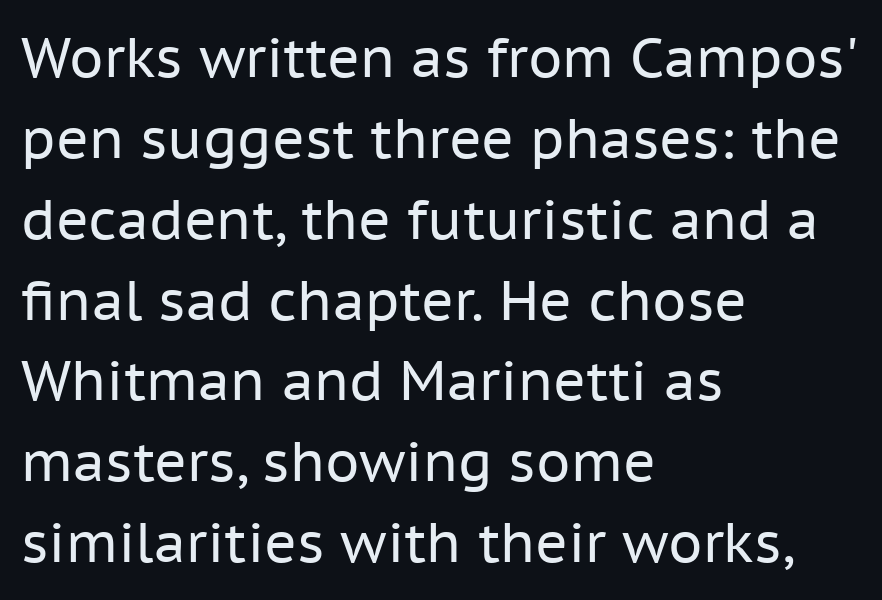
Q: Is the text bold? A: No.
Q: Is the text italic (slanted)? A: No, it is upright.
Q: Is the typeface a serif or a sans-serif typeface? A: Sans-serif.
Q: Is the text underlined? A: No.
Q: How is the paragraph aligned? A: Left-aligned.
Q: Is the spacing between letters normal or unusually wide? A: Normal.
Q: Is the spacing between lines tight, normal or loose? A: Normal.
Q: Width (condensed, normal, or wide)? A: Normal.
Q: Stroke contrast? A: Low.
Q: x-height? A: Medium.
Q: Monospaced? A: No.
